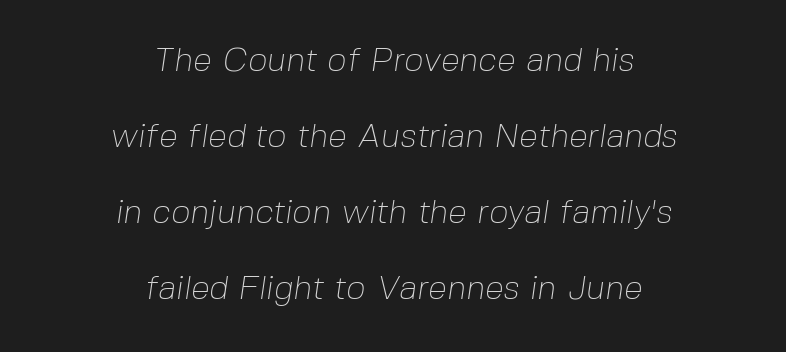
The space beneath each line is pristine and unruled. Vertically, the passage feels expansive, rows floating well apart. The horizontal fit of the characters is conventional and even. Neither beginnings nor endings align; midpoints do. These glyphs show unthickened strokes, regular width or finer. Each letter's strokes conclude bluntly, with no projecting serifs.
